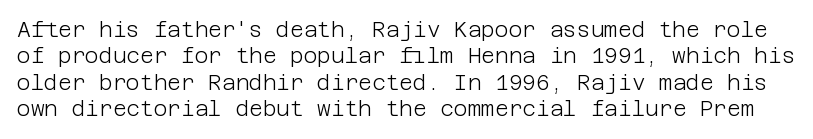
The image shows 21 px text type, upright; set normal line spacing (1.26x), normal letter spacing, not underlined.
